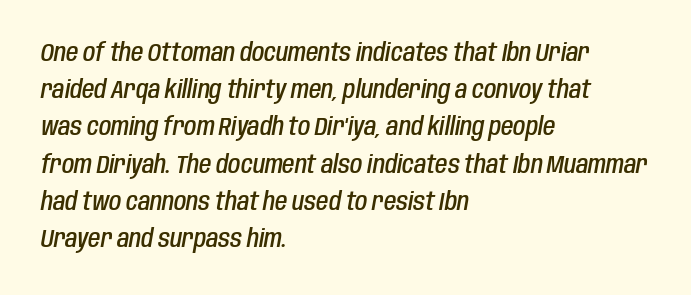
{"italic": "yes", "lean": "right", "slant_degrees": 10, "bold": "semi", "underline": "no", "align": "left", "line_spacing": "normal", "line_spacing_ratio": 1.49, "letter_spacing": "normal", "letter_spacing_em": 0.0, "glyph_px": 25}
